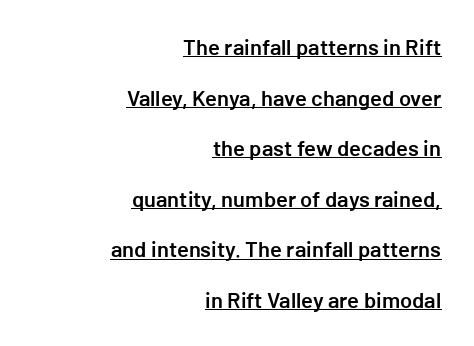
{"italic": "no", "bold": "semi", "underline": "yes", "align": "right", "line_spacing": "loose", "line_spacing_ratio": 2.3, "letter_spacing": "normal", "letter_spacing_em": 0.0, "glyph_px": 22}
